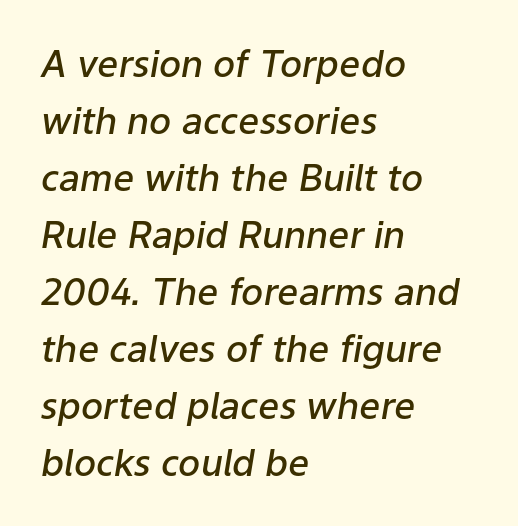
Q: Is the text bold? A: Semi-bold.
Q: Is the text italic (slanted)? A: Yes, it leans right by about 9 degrees.
Q: Is the text underlined? A: No.
Q: How is the paragraph aligned? A: Left-aligned.
Q: Is the spacing between letters normal or unusually wide? A: Normal.
Q: Is the spacing between lines tight, normal or loose? A: Normal.
Q: Width (condensed, normal, or wide)? A: Normal.
Q: Stroke contrast? A: Low.
Q: x-height? A: Medium.
Q: Monospaced? A: No.
